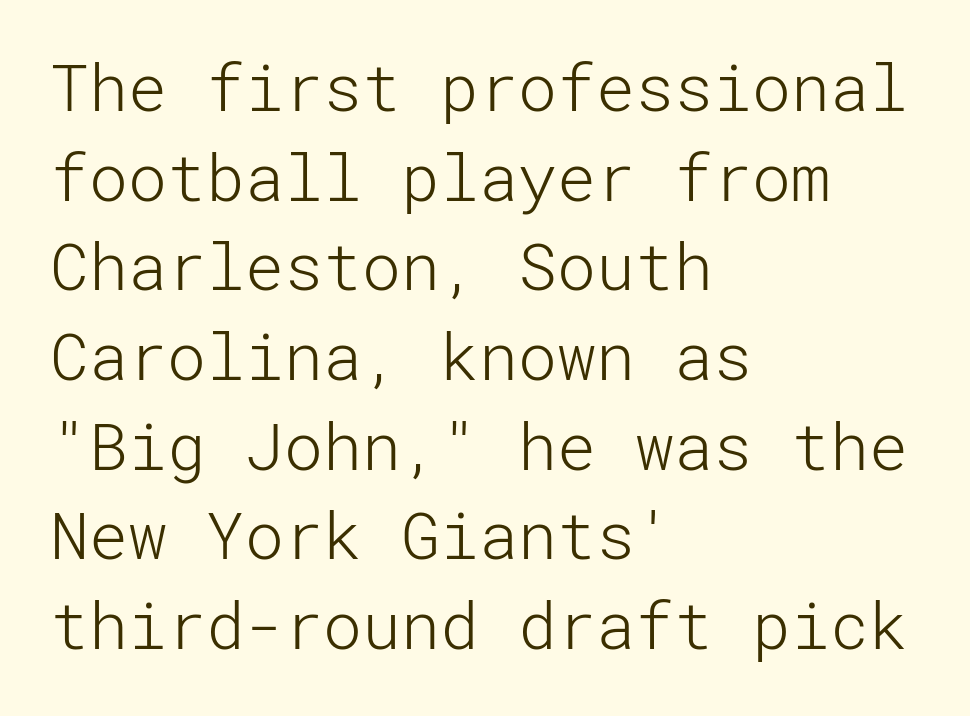
All the whitespace from short lines collects on the right. Nope, no serifs anywhere on these letters. Each stroke keeps to a modest, everyday thickness or less. In terms of posture, this sample is upright. These lines sit exactly where default settings would place them.
